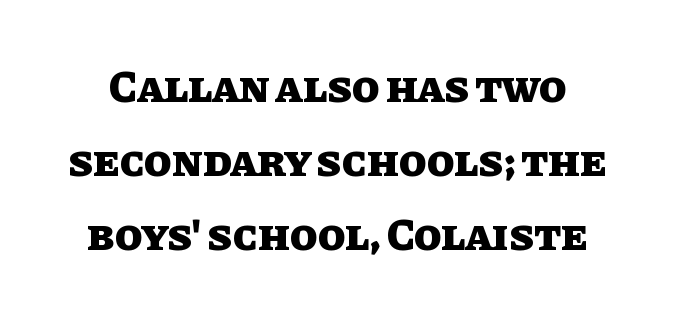
Q: Is the text bold? A: Yes.
Q: Is the text italic (slanted)? A: No, it is upright.
Q: Is the text underlined? A: No.
Q: Is the spacing between letters normal or unusually wide? A: Normal.
Q: Is the spacing between lines tight, normal or loose? A: Normal.
Q: Width (condensed, normal, or wide)? A: Normal.
Q: Stroke contrast? A: Low.
Q: x-height? A: Large.
Q: Monospaced? A: No.
